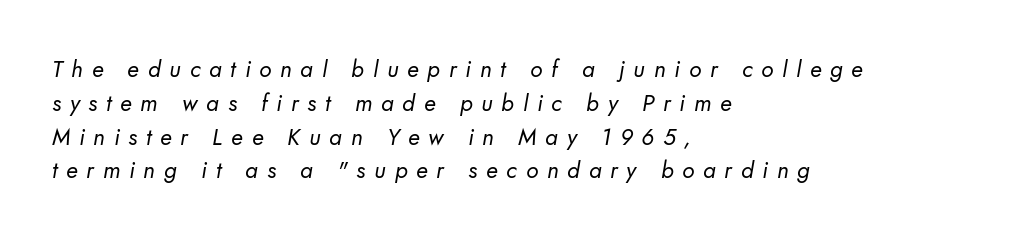
Left-aligned paragraph, ragged on the right. The font sits on the lighter half of the weight spectrum, regular included. A typesetter would call this heavily tracked-out type. Honestly, there is no underline to notice here at all. Compared with typical paragraphs, the rows here are spaced about the same.
